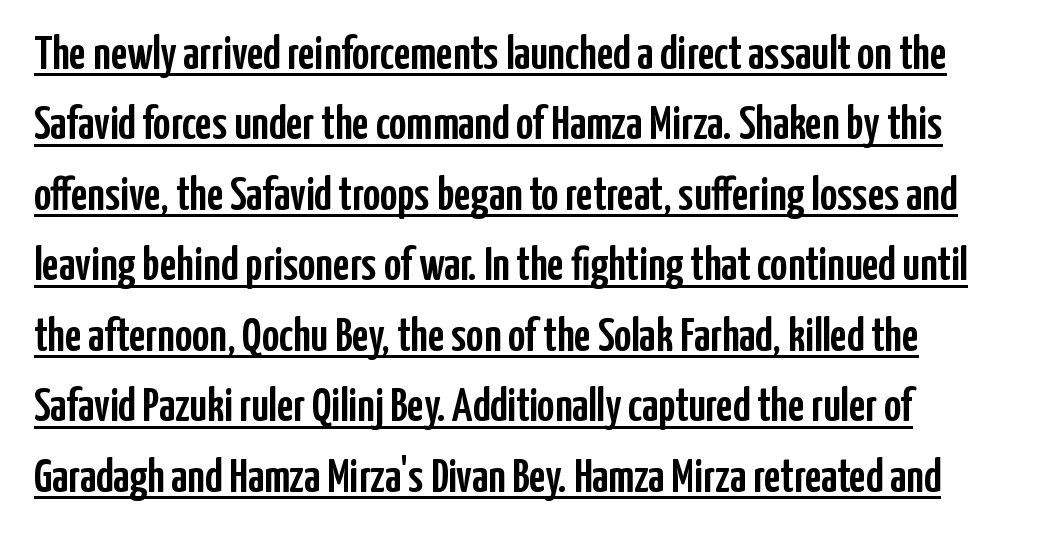
The image shows 47 px condensed sans-serif type, upright; set left-aligned, normal line spacing (1.5x), normal letter spacing, underlined; low stroke contrast and a medium x-height.
